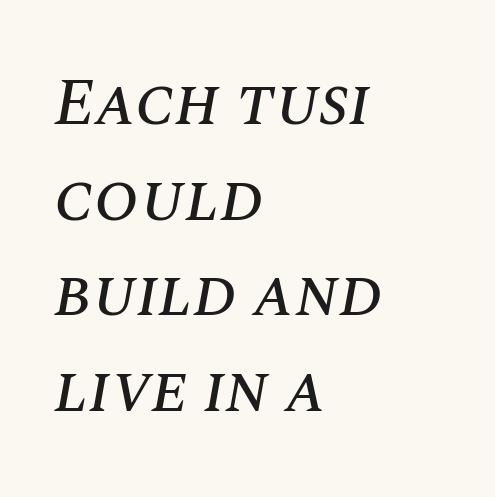
{"italic": "yes", "lean": "right", "slant_degrees": 10, "width": "normal", "stroke_contrast": "medium", "x_height": "large", "monospaced": "no", "underline": "no", "align": "left", "line_spacing": "normal", "line_spacing_ratio": 1.45, "letter_spacing": "normal", "letter_spacing_em": 0.0, "glyph_px": 66}
